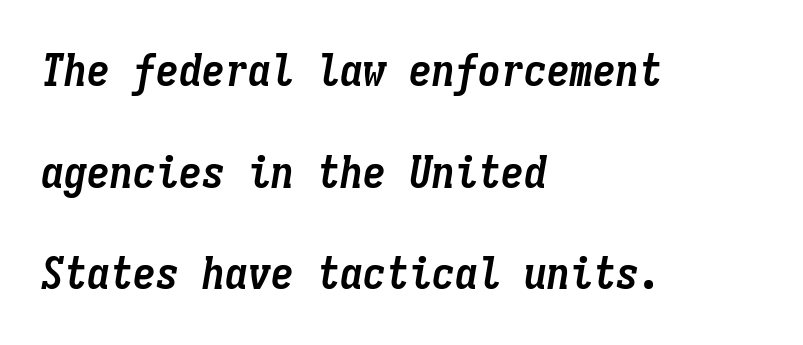
The image shows 46 px semibold, condensed type, italic (leaning right), monospaced; set left-aligned, loose line spacing (2.21x), normal letter spacing, not underlined; low stroke contrast and a medium x-height.
